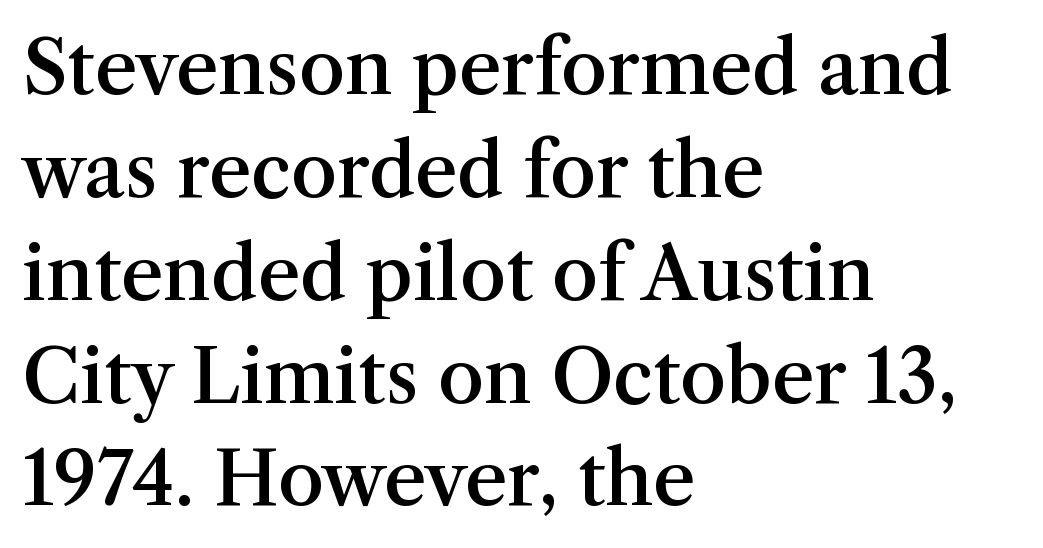
Observe the serifs anchoring each vertical stroke in this sample. Letters rest on an invisible, unmarked baseline. Unlike italic type, these characters show no tilt at all. The face used here is proportionally spaced, like ordinary book or web type.
